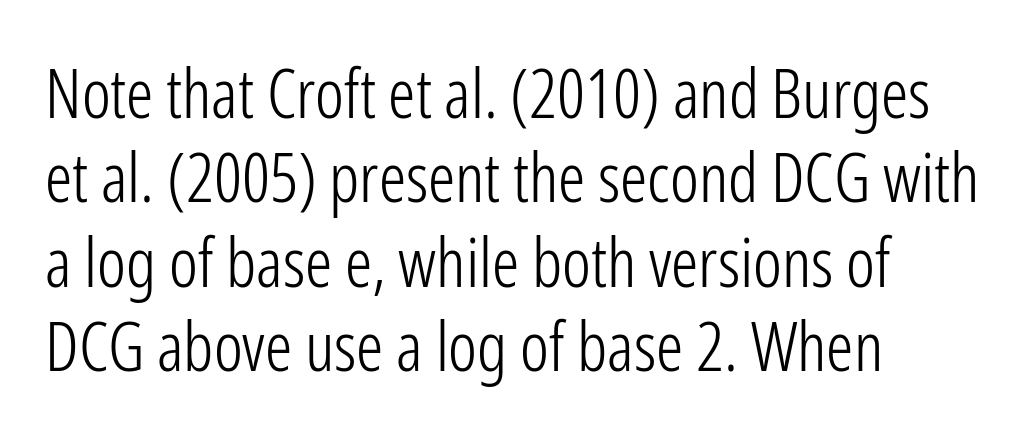
Q: Is the text bold? A: No.
Q: Is the text italic (slanted)? A: No, it is upright.
Q: Is the typeface a serif or a sans-serif typeface? A: Sans-serif.
Q: Is the text underlined? A: No.
Q: How is the paragraph aligned? A: Left-aligned.
Q: Is the spacing between letters normal or unusually wide? A: Normal.
Q: Width (condensed, normal, or wide)? A: Condensed.
Q: Stroke contrast? A: Low.
Q: x-height? A: Medium.
Q: Monospaced? A: No.
